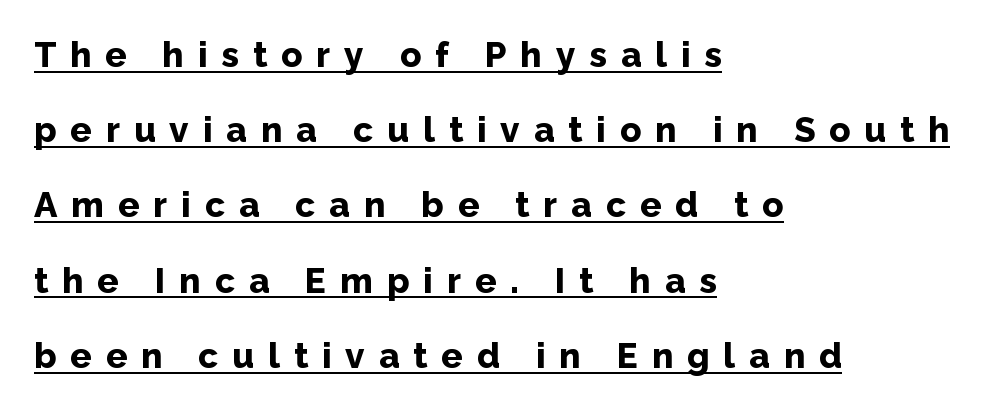
{"serif": "no", "italic": "no", "bold": "yes", "weight": "bold", "width": "normal", "stroke_contrast": "low", "x_height": "medium", "monospaced": "no", "underline": "yes", "align": "left", "line_spacing": "loose", "line_spacing_ratio": 2.15, "letter_spacing": "wide", "letter_spacing_em": 0.4, "glyph_px": 35}
